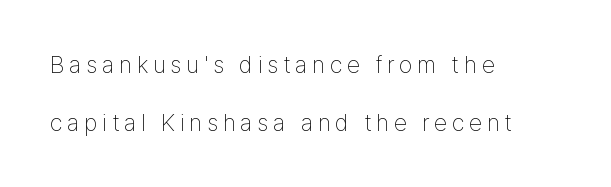
Honestly, there is no underline to notice here at all. Compared with a typical body face, this is equally light or lighter still. This is roman type, the default non-slanted kind. Substantial extra tracking has been applied to these lines. Teacher's note: observe the even left margin — that is flush-left alignment. The space between consecutive lines is lavish.
